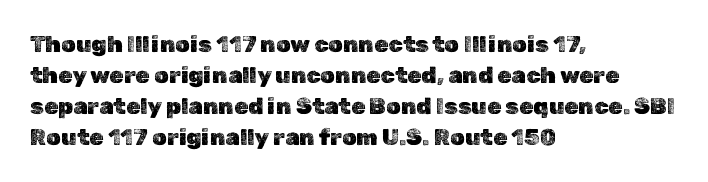
The image shows 23 px text type, upright; set left-aligned, normal line spacing (1.35x), normal letter spacing, not underlined.
